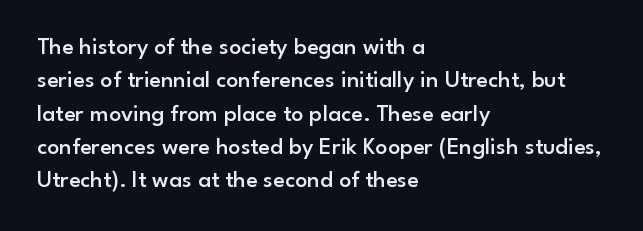
Does the lettering tilt? It doesn't — this is upright. Students, this is semibold: more ink than regular, less than bold. Is the block centered? No — it sits flush against the left margin. The block of text has a typical density, with ordinary space between rows.
